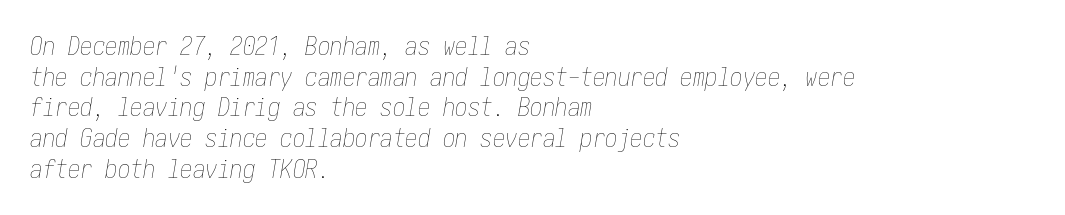
Observe the ordinary spacing: letters are neighbours, not strangers. Any mark beneath the type? The region is blank. Visually the block forms a straight wall on the left and a jagged coastline on the right. The specimen reads as italic at a glance. Compared with a typical body face, this is equally light or lighter still.
